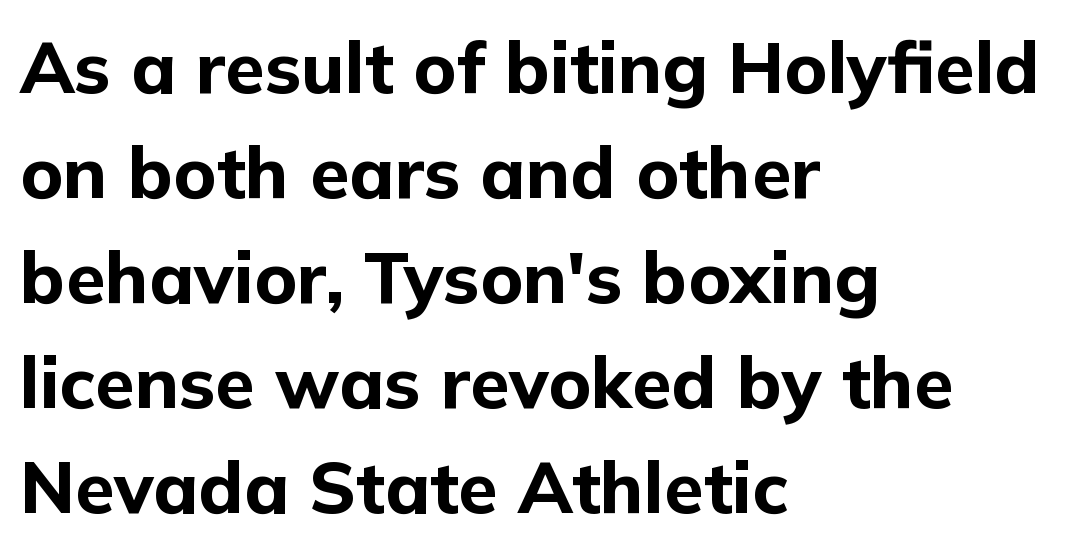
The image shows 72 px bold sans-serif type, upright; set left-aligned, normal line spacing (1.46x), normal letter spacing, not underlined; low stroke contrast and a medium x-height.
